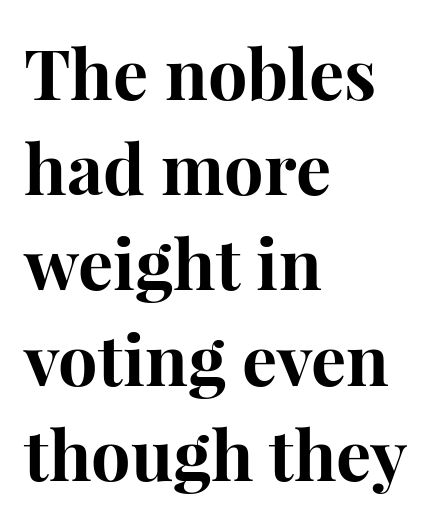
{"serif": "yes", "italic": "no", "bold": "yes", "weight": "bold", "width": "normal", "stroke_contrast": "high", "x_height": "medium", "monospaced": "no", "underline": "no", "align": "left", "line_spacing": "normal", "line_spacing_ratio": 1.36, "letter_spacing": "normal", "letter_spacing_em": 0.0, "glyph_px": 70}
